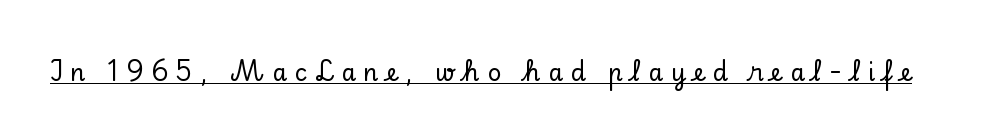
Look at the tracking — it's clearly loosened, letters drifting apart. Caption: lettering with a line underneath. When letters stand straight like this, we call the style roman or upright.
